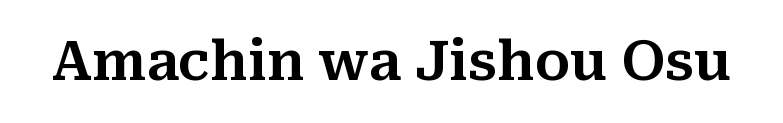
{"serif": "yes", "italic": "no", "width": "normal", "stroke_contrast": "medium", "x_height": "medium", "monospaced": "no", "underline": "no", "letter_spacing": "normal", "letter_spacing_em": 0.0, "glyph_px": 54}
